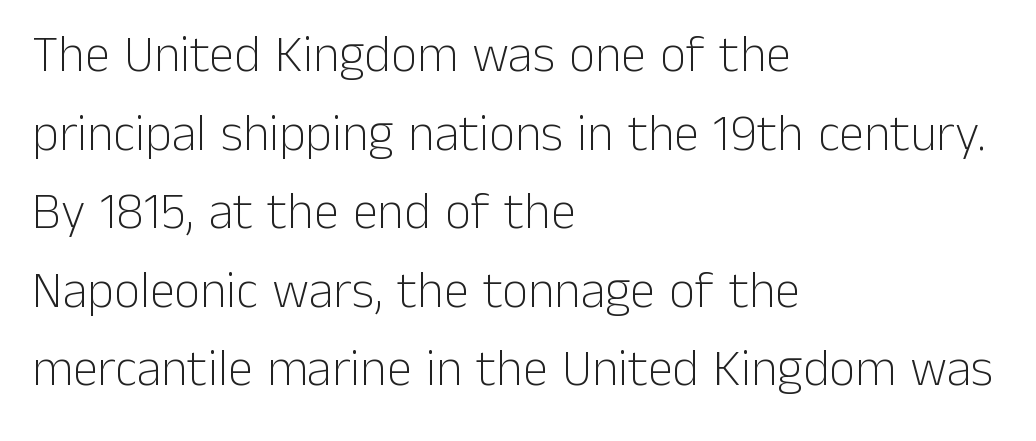
{"serif": "no", "italic": "no", "bold": "no", "weight": "light", "width": "normal", "stroke_contrast": "low", "x_height": "medium", "monospaced": "no", "underline": "no", "align": "left", "line_spacing": "normal", "line_spacing_ratio": 1.54, "letter_spacing": "normal", "letter_spacing_em": 0.0, "glyph_px": 51}
